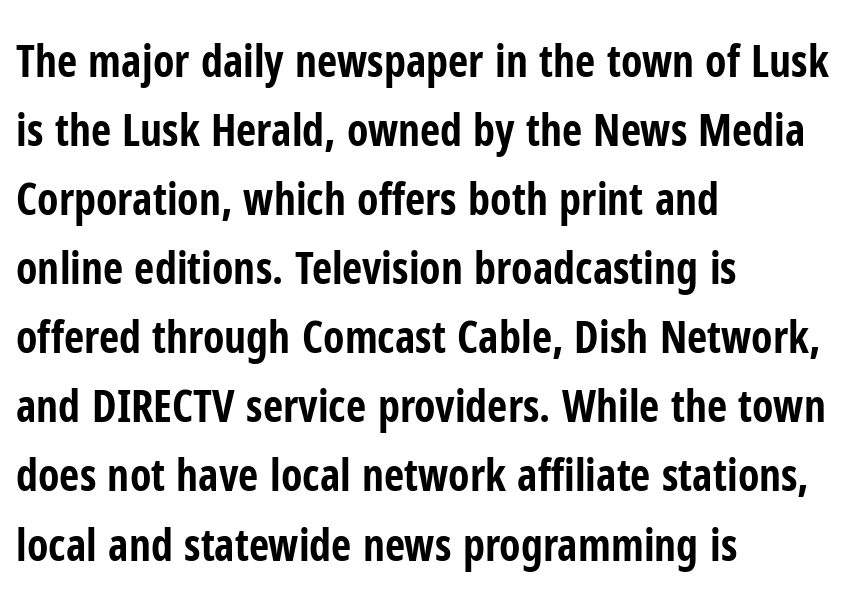
The text was rendered using a sans face with plain stroke endings. Students, observe: this is what conventionally led text looks like. Nope, not italic — everything's standing straight. Tracking value appears to be zero — textbook default spacing. Only glyphs here, with clear space below each row.
